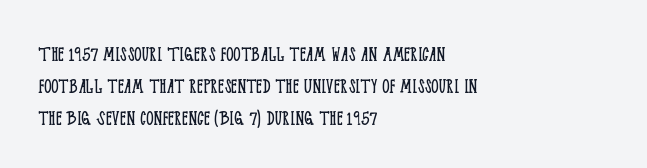
The image shows 23 px text type, upright; set left-aligned, normal line spacing (1.39x), normal letter spacing, not underlined.
